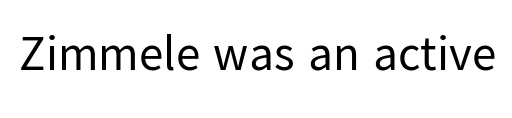
Q: Is the text bold? A: No.
Q: Is the text italic (slanted)? A: No, it is upright.
Q: Is the typeface a serif or a sans-serif typeface? A: Sans-serif.
Q: Is the text underlined? A: No.
Q: Is the spacing between letters normal or unusually wide? A: Normal.
Q: Width (condensed, normal, or wide)? A: Normal.
Q: Stroke contrast? A: Low.
Q: x-height? A: Medium.
Q: Monospaced? A: No.
